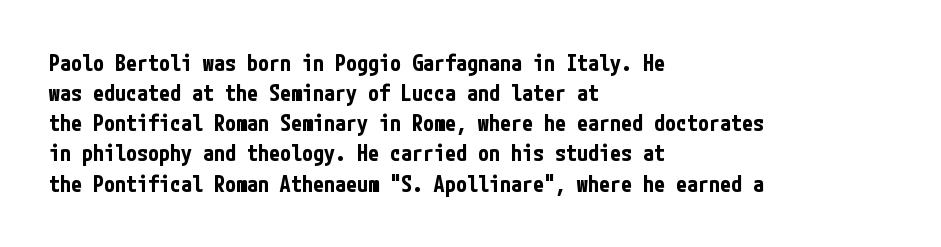
The image shows 22 px bold type, upright; set left-aligned, normal line spacing (1.37x), normal letter spacing, not underlined.
